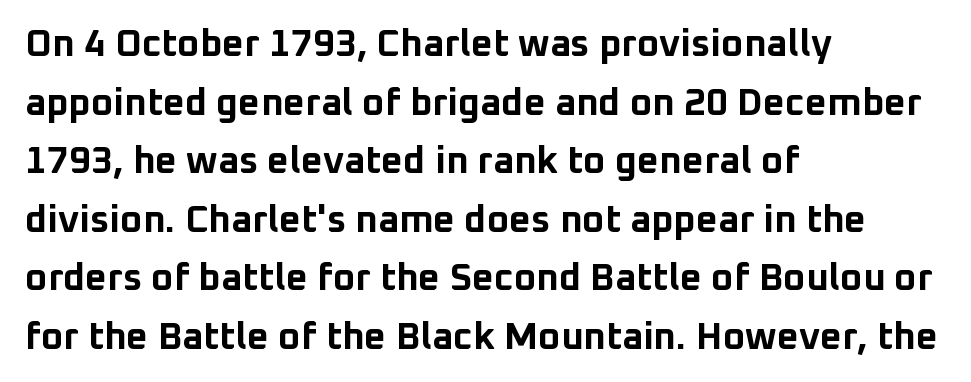
The image shows 38 px bold sans-serif type, upright; set left-aligned, normal line spacing (1.54x), normal letter spacing, not underlined; low stroke contrast and a medium x-height.
